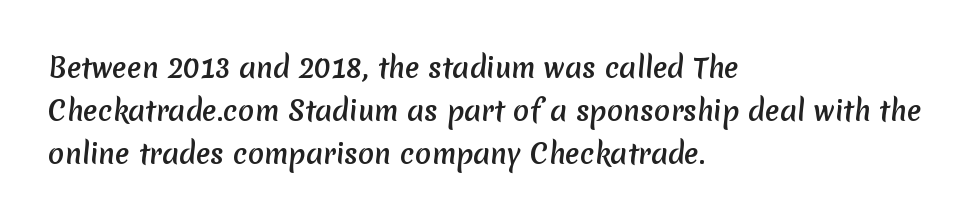
The image shows 27 px bold type; set left-aligned, normal line spacing (1.59x), normal letter spacing, not underlined.
